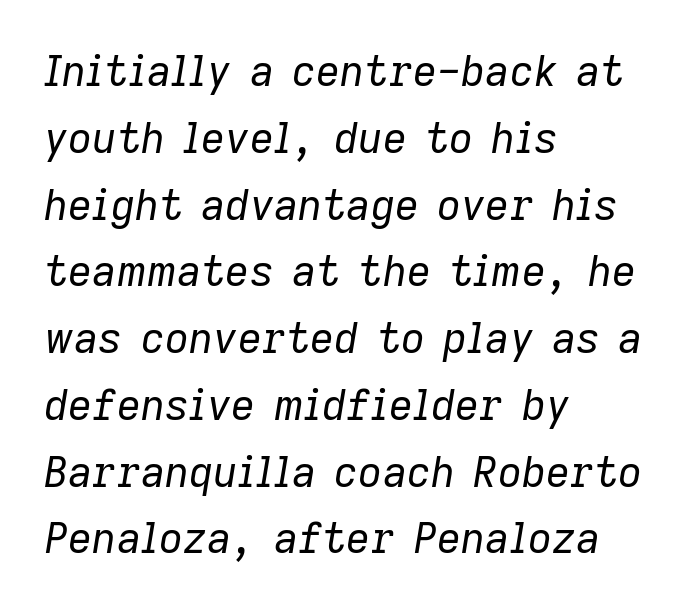
The axis of the letterforms is tilted away from vertical. The string is rendered with underlining switched off. Spacing between characters is what you'd get straight out of the box. One glance says typical: line gaps are just what's usual. A typesetter would call this proportional, since set widths differ per character. A classic flush-left, rag-right setting is used for this passage.
